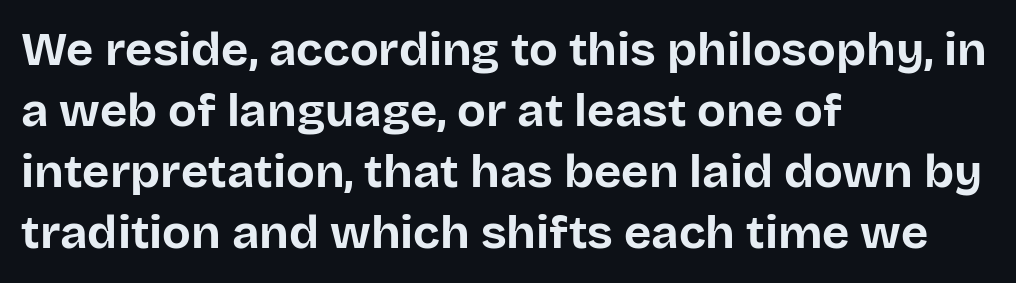
The image shows 47 px bold sans-serif type, upright; set left-aligned, normal line spacing (1.3x), normal letter spacing, not underlined; low stroke contrast and a large x-height.
